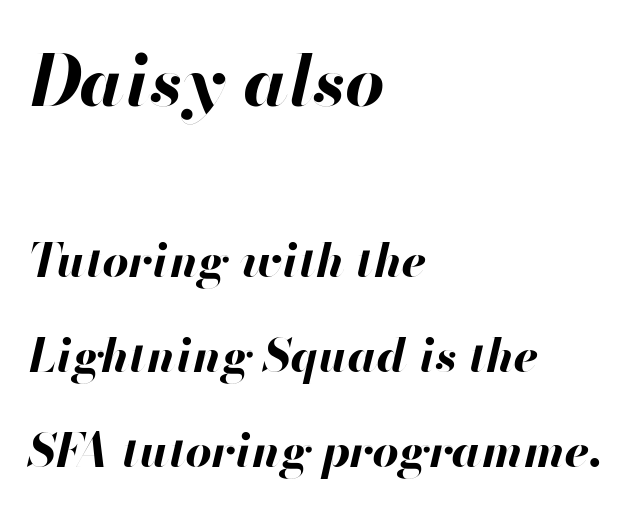
Notice how the passage keeps a crisp vertical edge on the left only. Interline gaps are noticeably wide in this sample. A typesetter would call this zero additional tracking. Students, this is bold: see how much ink each stroke carries. The letters are slanted; this is an italic face. Check the space under the baseline: it is left empty.
